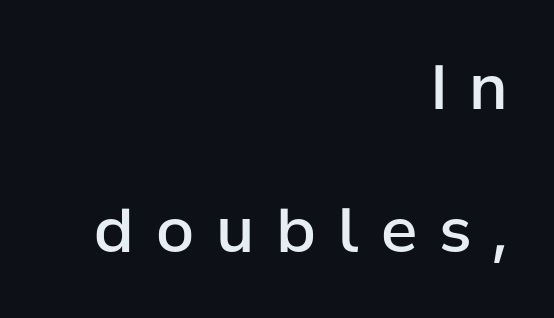
Line ends are locked; line starts wander. Between one letter and the next there's a generous, obvious gap. Loosely led — the rows are spread out. In terms of letterform style, serifs are entirely absent.
